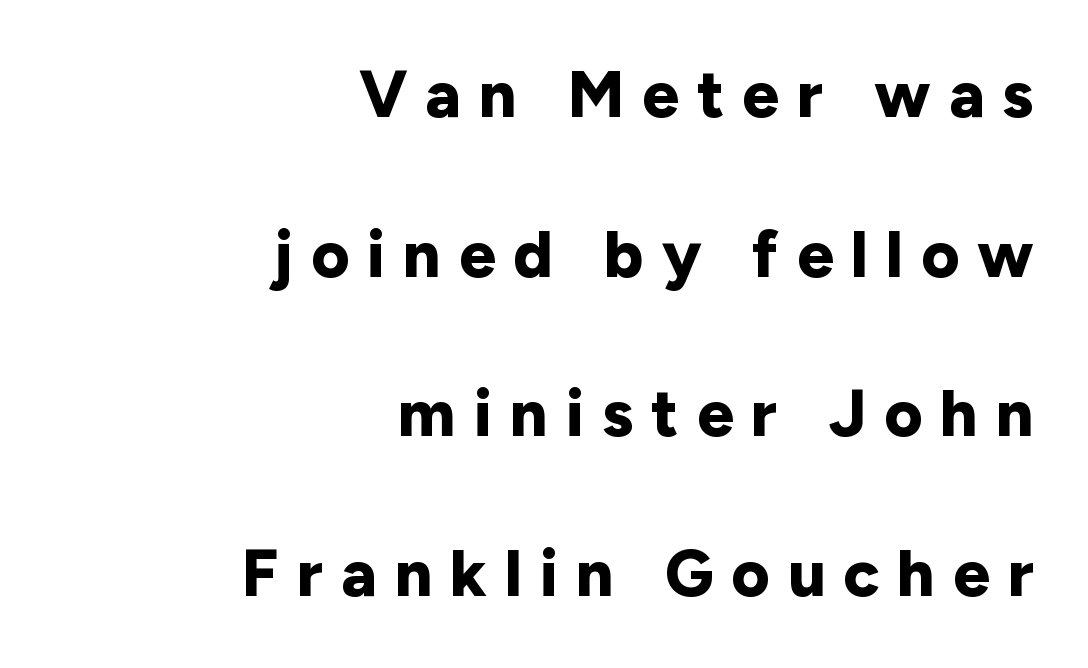
Typesetter's note: full bold, strokes at maximum text heaviness. Look at the bottom of the vertical strokes: they stop flat, with no serifs. Teacher's note: observe the even right margin — that is flush-right alignment. Do the characters align in a grid? No, the font is proportional.
